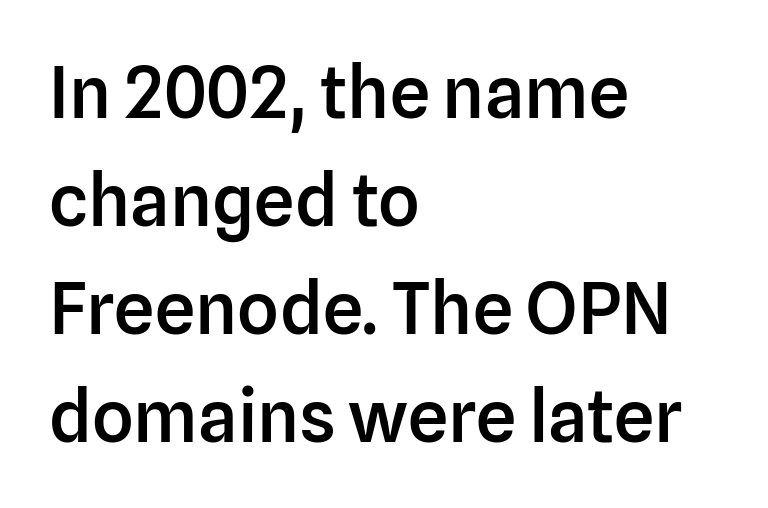
Does the weight exceed regular? Yes, but only to semibold. All the whitespace from short lines collects on the right. Is the letter spacing exaggerated? No — it looks like the ordinary default. The rendering uses a moderate line-height, typical for paragraphs. Nope, not italic — everything's standing straight.
